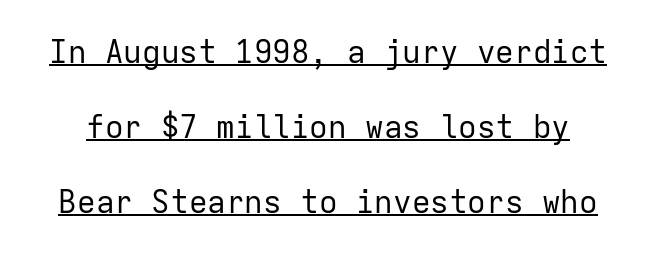
{"serif": "no", "italic": "no", "bold": "no", "weight": "regular", "width": "normal", "stroke_contrast": "low", "x_height": "medium", "monospaced": "yes", "underline": "yes", "line_spacing": "loose", "line_spacing_ratio": 2.42, "letter_spacing": "normal", "letter_spacing_em": 0.0, "glyph_px": 31}
